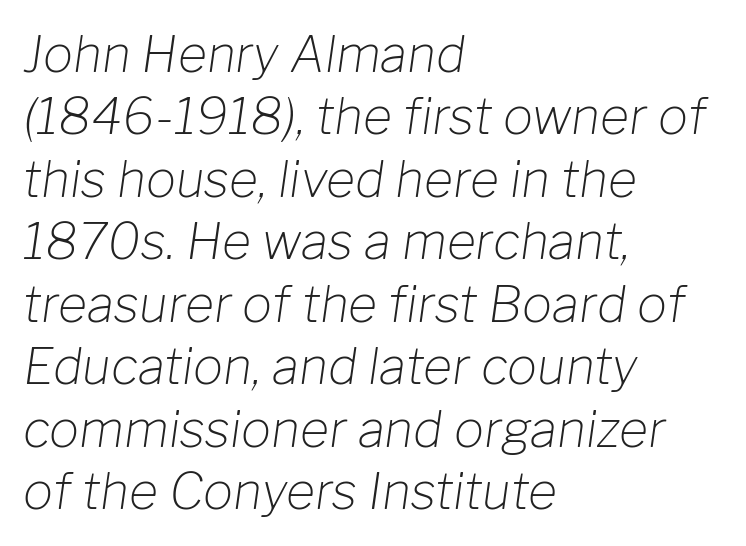
The image shows 50 px light type, italic (leaning right); set left-aligned, normal line spacing (1.25x), normal letter spacing, not underlined; low stroke contrast and a medium x-height.
